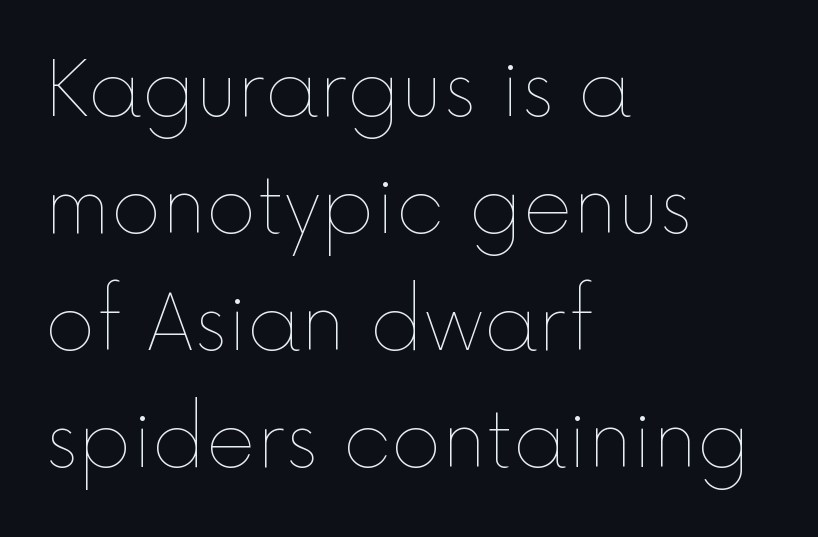
The image shows 77 px thin type, upright; set left-aligned, normal line spacing (1.52x), normal letter spacing, not underlined; a medium x-height.
